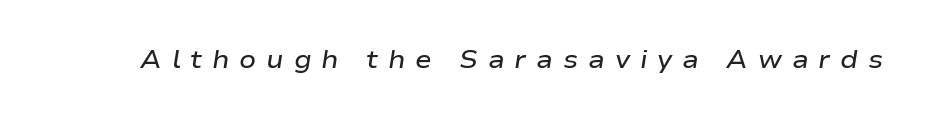
Q: Is the text bold? A: Semi-bold.
Q: Is the text italic (slanted)? A: Yes, it leans right by about 9 degrees.
Q: Is the text underlined? A: No.
Q: Is the spacing between letters normal or unusually wide? A: Unusually wide.
